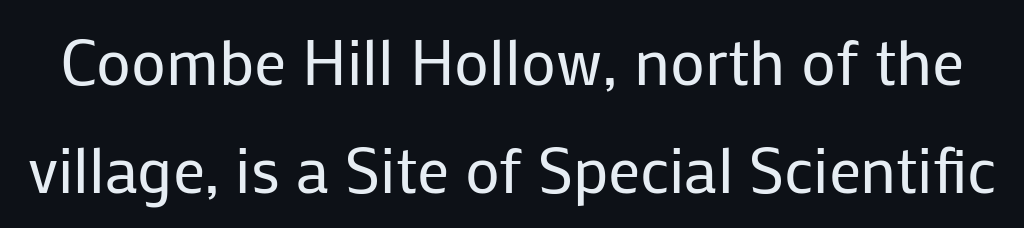
Q: Is the text bold? A: No.
Q: Is the text italic (slanted)? A: No, it is upright.
Q: Is the typeface a serif or a sans-serif typeface? A: Sans-serif.
Q: Is the text underlined? A: No.
Q: Is the spacing between letters normal or unusually wide? A: Normal.
Q: Is the spacing between lines tight, normal or loose? A: Normal.
Q: Width (condensed, normal, or wide)? A: Normal.
Q: Stroke contrast? A: Low.
Q: x-height? A: Medium.
Q: Monospaced? A: No.
